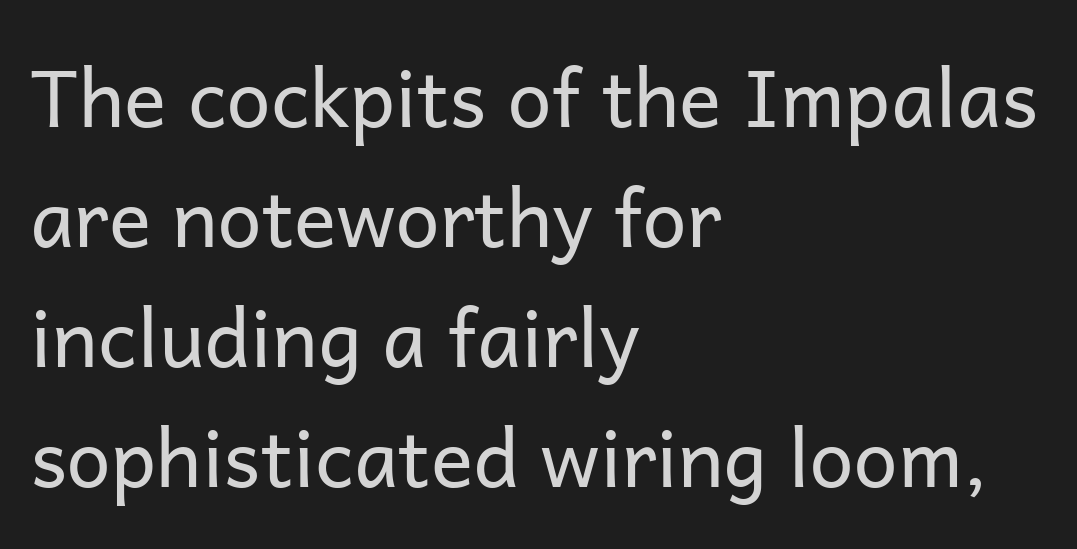
Q: Is the text bold? A: No.
Q: Is the text italic (slanted)? A: No, it is upright.
Q: Is the typeface a serif or a sans-serif typeface? A: Sans-serif.
Q: Is the text underlined? A: No.
Q: How is the paragraph aligned? A: Left-aligned.
Q: Is the spacing between letters normal or unusually wide? A: Normal.
Q: Is the spacing between lines tight, normal or loose? A: Normal.
Q: Width (condensed, normal, or wide)? A: Normal.
Q: Stroke contrast? A: Low.
Q: x-height? A: Medium.
Q: Monospaced? A: No.
